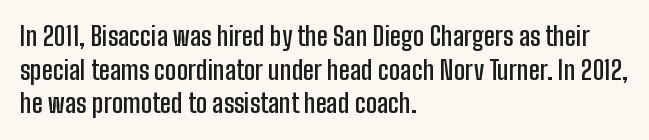
Each row of text sits above clean, open space. Notice how the passage keeps a crisp vertical edge on the left only. These lines keep a tight, regular rhythm from letter to letter. The strokes are fattened partway — semibold, not bold. Regarding leading, the lines here are spaced in the standard way. Upright lettering throughout.
